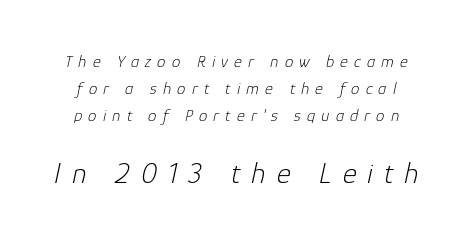
Q: Is the text bold? A: No.
Q: Is the text italic (slanted)? A: Yes, it leans right by about 12 degrees.
Q: Is the text underlined? A: No.
Q: Is the spacing between letters normal or unusually wide? A: Unusually wide.
Q: Is the spacing between lines tight, normal or loose? A: Normal.
Q: Which block of text is set in a larger size, the first (top) or the second (bottom)? A: The second (bottom) one.
Q: Width (condensed, normal, or wide)? A: Normal.
Q: Stroke contrast? A: Low.
Q: x-height? A: Medium.
Q: Monospaced? A: No.
